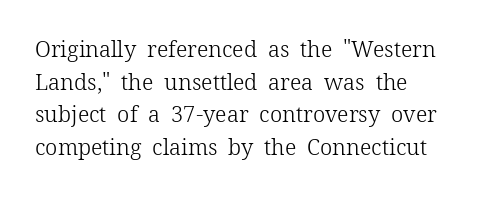
Rows of type keep a routine distance in the vertical direction. The space beneath each line is pristine and unruled. Which margin do the lines hug? The left one — the right edge is uneven. The letterforms sit shoulder to shoulder at normal distance.
